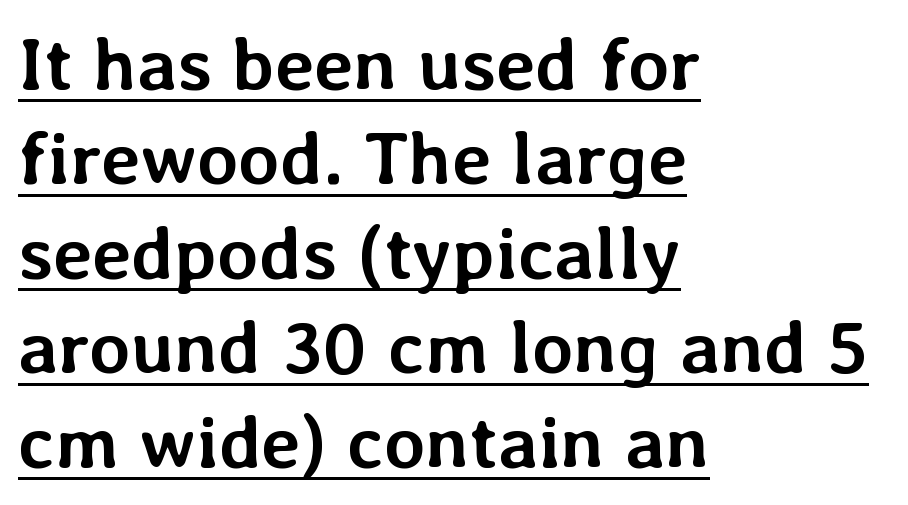
The image shows 75 px semibold type, upright; set left-aligned, normal line spacing (1.26x), normal letter spacing, underlined; low stroke contrast and a medium x-height.
